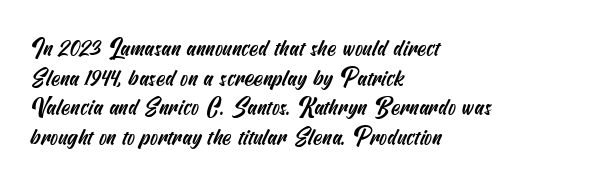
{"underline": "no", "align": "left", "line_spacing": "normal", "line_spacing_ratio": 1.29, "letter_spacing": "normal", "letter_spacing_em": 0.0, "glyph_px": 23}
